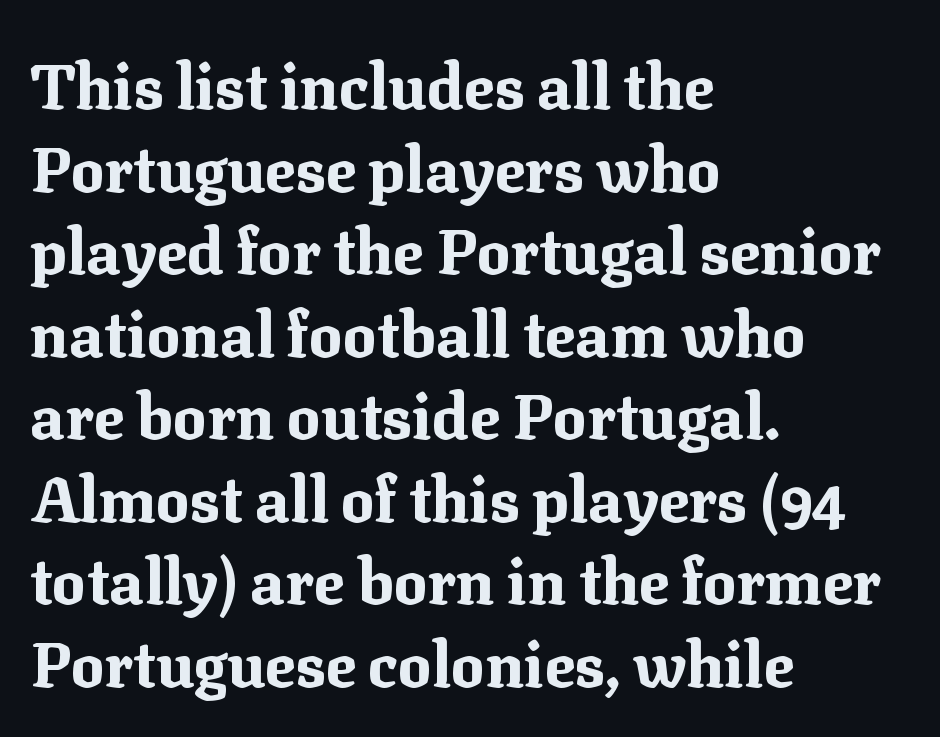
Q: Is the text bold? A: Yes.
Q: Is the text italic (slanted)? A: No, it is upright.
Q: Is the typeface a serif or a sans-serif typeface? A: Serif.
Q: Is the text underlined? A: No.
Q: How is the paragraph aligned? A: Left-aligned.
Q: Is the spacing between letters normal or unusually wide? A: Normal.
Q: Is the spacing between lines tight, normal or loose? A: Normal.
Q: Width (condensed, normal, or wide)? A: Normal.
Q: Stroke contrast? A: Medium.
Q: x-height? A: Medium.
Q: Monospaced? A: No.
